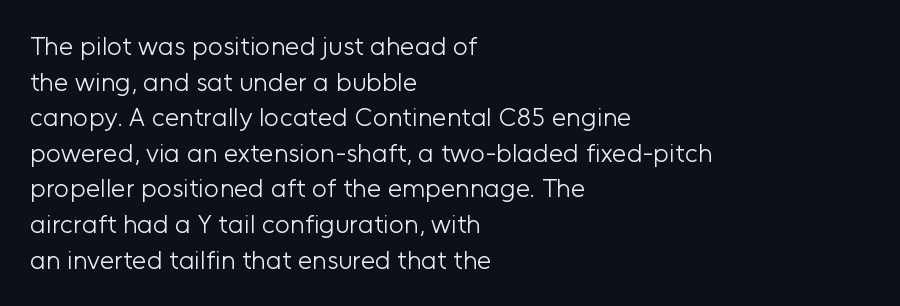
The image shows 26 px text type, upright; set left-aligned, normal line spacing (1.37x), normal letter spacing, not underlined.
